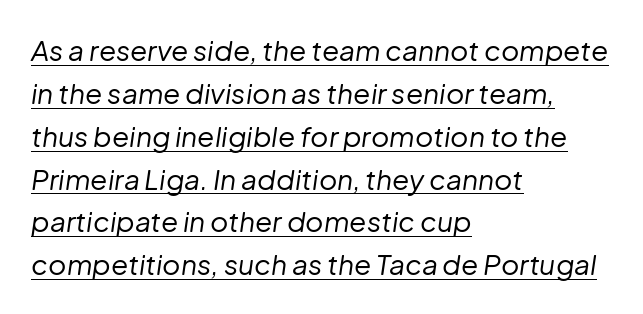
{"italic": "yes", "lean": "right", "slant_degrees": 8, "bold": "no", "weight": "regular", "width": "normal", "stroke_contrast": "low", "x_height": "medium", "monospaced": "no", "underline": "yes", "align": "left", "line_spacing": "normal", "line_spacing_ratio": 1.53, "letter_spacing": "normal", "letter_spacing_em": 0.0, "glyph_px": 28}
